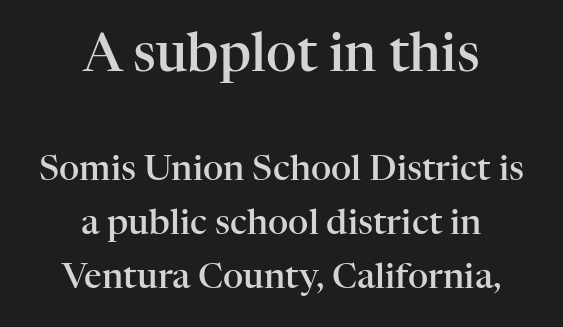
Q: Is the text bold? A: Semi-bold.
Q: Is the text italic (slanted)? A: No, it is upright.
Q: Is the typeface a serif or a sans-serif typeface? A: Serif.
Q: Is the text underlined? A: No.
Q: How is the paragraph aligned? A: Centered.
Q: Is the spacing between letters normal or unusually wide? A: Normal.
Q: Is the spacing between lines tight, normal or loose? A: Normal.
Q: Which block of text is set in a larger size, the first (top) or the second (bottom)? A: The first (top) one.
Q: Width (condensed, normal, or wide)? A: Normal.
Q: Stroke contrast? A: High.
Q: x-height? A: Medium.
Q: Monospaced? A: No.
